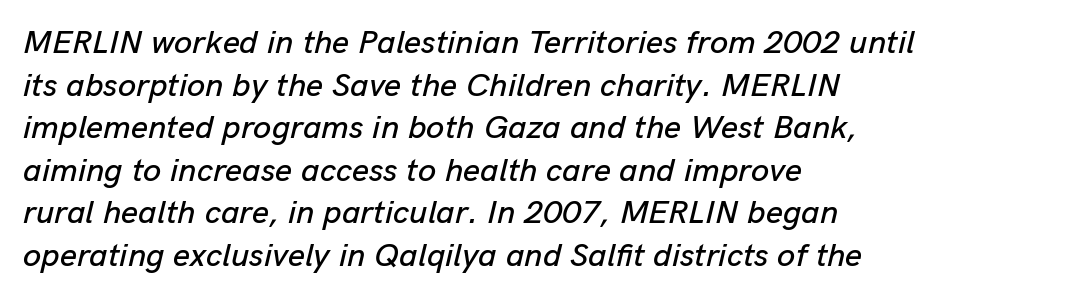
The face used here is proportionally spaced, like ordinary book or web type. The strip under each line holds only bare page. The paragraph has a hard left edge and a soft right edge. Nothing unusual about the tracking: characters are spaced as the font intends. Honestly, the row spacing looks completely unremarkable.
